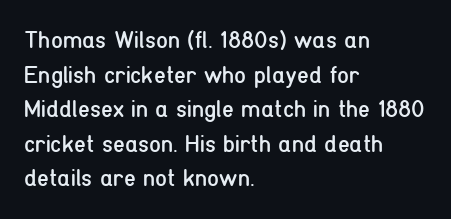
Regarding leading, the lines here are spaced in the standard way. The letters look calm and open, with moderate or lighter stems. Layout note: lines flush left. The rendering keeps characters at their native spacing. The lettering stays uniformly vertical, giving the passage a roman look. Underline: absent.
